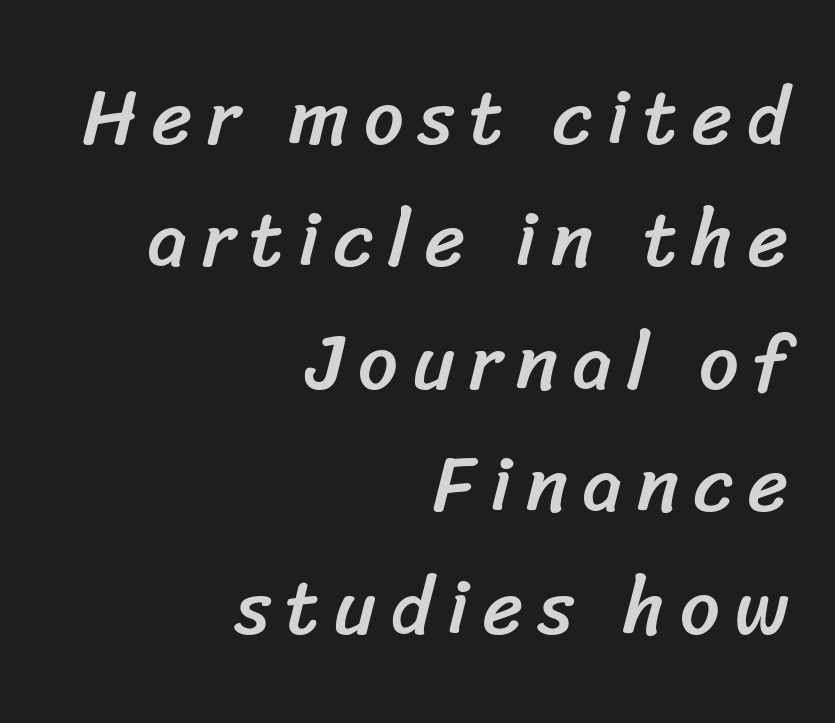
The image shows 78 px sans-serif type; set right-aligned, normal line spacing (1.57x), not underlined; low stroke contrast and a medium x-height.
